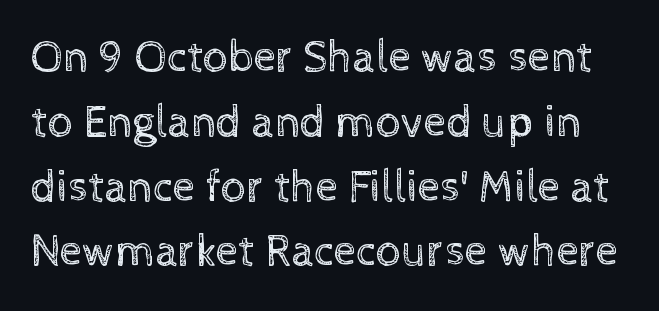
Letters rest on an invisible, unmarked baseline. Varying glyph widths throughout — classic text-font behaviour. Does the lettering tilt? It doesn't — this is upright. Compared with typical paragraphs, the rows here are spaced about the same. Glyph-to-glyph distance matches everyday printed text.
